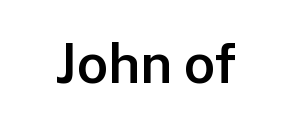
Q: Is the text bold? A: Semi-bold.
Q: Is the text italic (slanted)? A: No, it is upright.
Q: Is the typeface a serif or a sans-serif typeface? A: Sans-serif.
Q: Is the text underlined? A: No.
Q: Is the spacing between letters normal or unusually wide? A: Normal.
Q: Width (condensed, normal, or wide)? A: Normal.
Q: Stroke contrast? A: Low.
Q: x-height? A: Medium.
Q: Monospaced? A: No.
